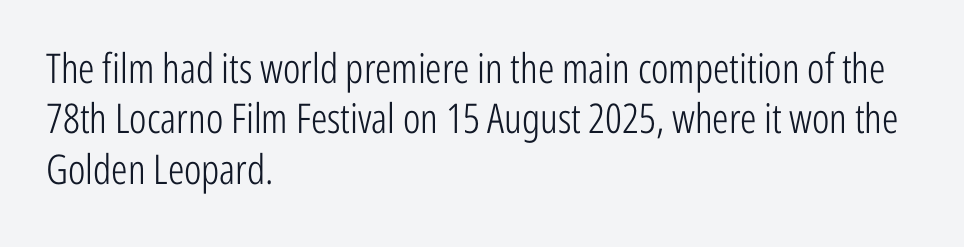
The image shows 41 px light, condensed sans-serif type, upright; set left-aligned, line spacing 1.23x, normal letter spacing, not underlined; low stroke contrast and a medium x-height.
